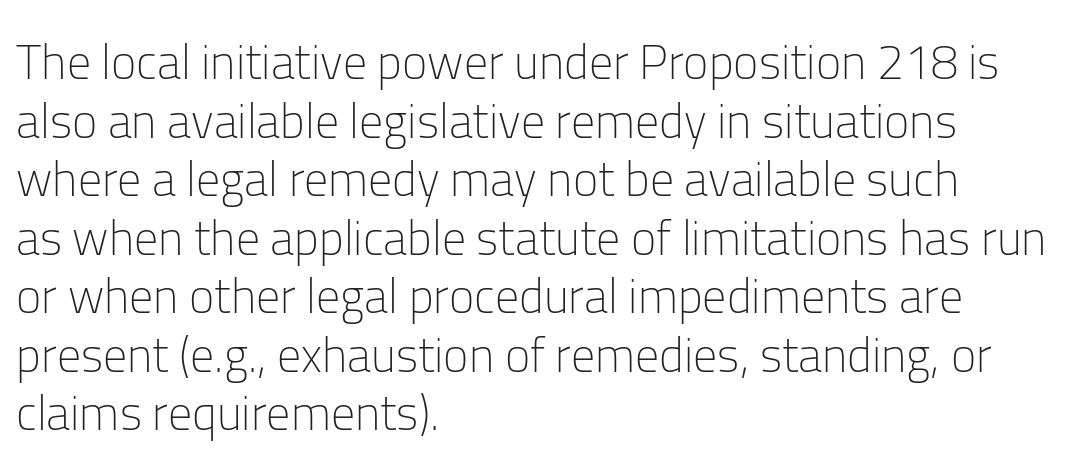
Q: Is the text bold? A: No.
Q: Is the text italic (slanted)? A: No, it is upright.
Q: Is the typeface a serif or a sans-serif typeface? A: Sans-serif.
Q: Is the text underlined? A: No.
Q: How is the paragraph aligned? A: Left-aligned.
Q: Is the spacing between letters normal or unusually wide? A: Normal.
Q: Width (condensed, normal, or wide)? A: Normal.
Q: Stroke contrast? A: Low.
Q: x-height? A: Medium.
Q: Monospaced? A: No.
